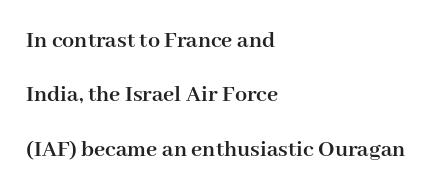
{"italic": "no", "bold": "yes", "underline": "no", "align": "left", "line_spacing": "loose", "line_spacing_ratio": 2.27, "letter_spacing": "normal", "letter_spacing_em": 0.0, "glyph_px": 24}
